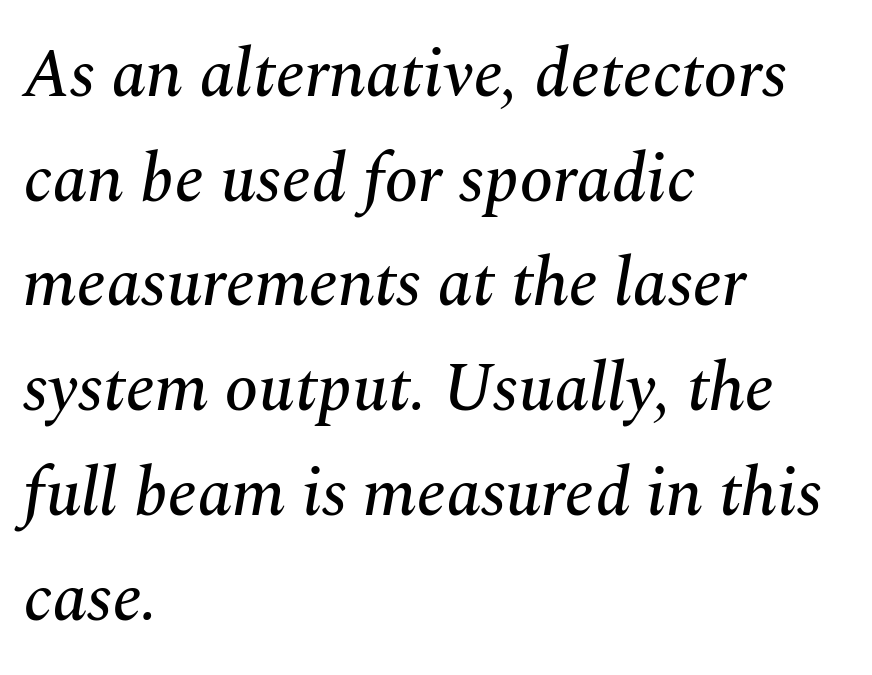
The text was rendered using a seriffed face with decorative stroke endings. The paragraph has a hard left edge and a soft right edge. Looking at the ascenders, they clearly lean. Does the leading feel generous? No, just average.
